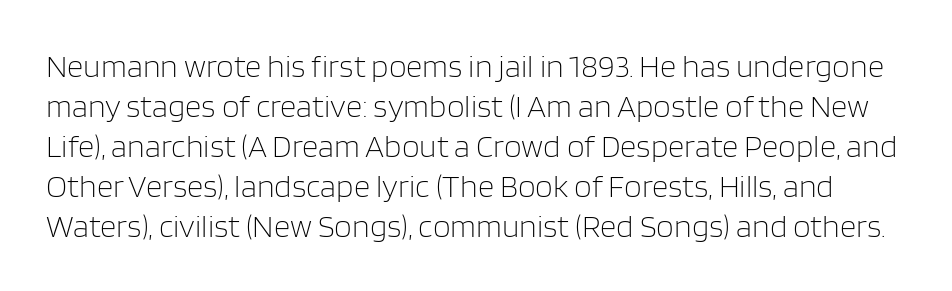
A sans-serif font was chosen for this passage. The rendering uses a moderate line-height, typical for paragraphs. Does extra space separate the letters? No, they use regular spacing. This rendering features lettering with no underline. Character widths vary here, with narrow letters taking less room than wide ones.
